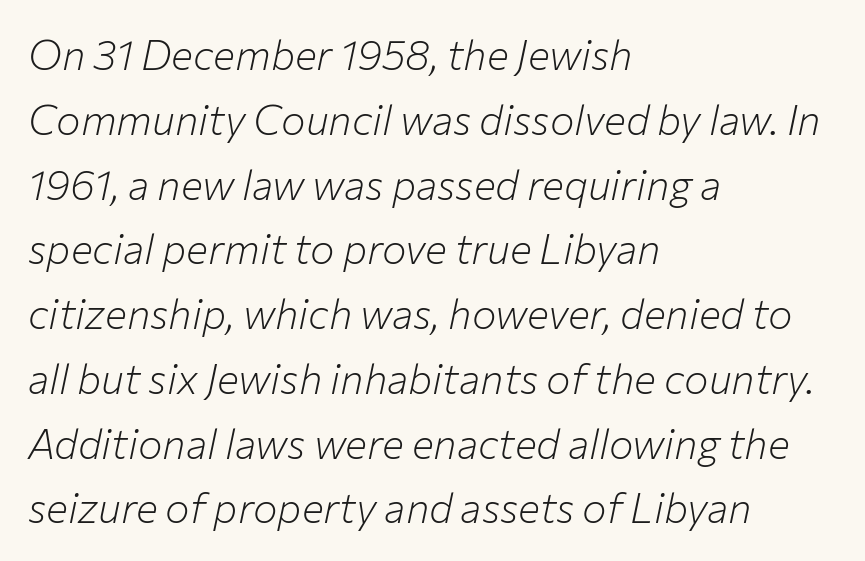
{"italic": "yes", "lean": "right", "slant_degrees": 12, "bold": "no", "weight": "light", "width": "normal", "stroke_contrast": "low", "x_height": "medium", "monospaced": "no", "underline": "no", "align": "left", "line_spacing": "normal", "line_spacing_ratio": 1.58, "letter_spacing": "normal", "letter_spacing_em": 0.0, "glyph_px": 41}
